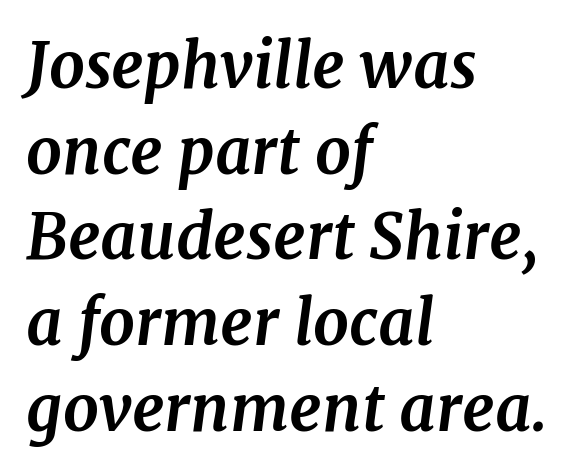
{"serif": "yes", "italic": "yes", "lean": "right", "slant_degrees": 7, "bold": "yes", "weight": "bold", "width": "normal", "stroke_contrast": "medium", "x_height": "medium", "monospaced": "no", "underline": "no", "align": "left", "line_spacing": "normal", "line_spacing_ratio": 1.36, "letter_spacing": "normal", "letter_spacing_em": 0.0, "glyph_px": 63}
